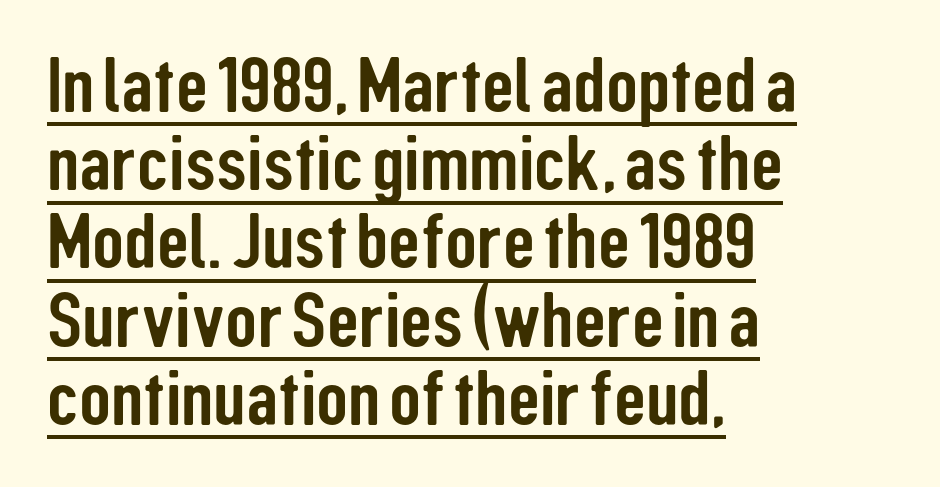
Q: Is the text italic (slanted)? A: No, it is upright.
Q: Is the typeface a serif or a sans-serif typeface? A: Sans-serif.
Q: Is the text underlined? A: Yes.
Q: How is the paragraph aligned? A: Left-aligned.
Q: Is the spacing between letters normal or unusually wide? A: Normal.
Q: Is the spacing between lines tight, normal or loose? A: Tight.
Q: Width (condensed, normal, or wide)? A: Condensed.
Q: Stroke contrast? A: Low.
Q: x-height? A: Medium.
Q: Monospaced? A: No.
